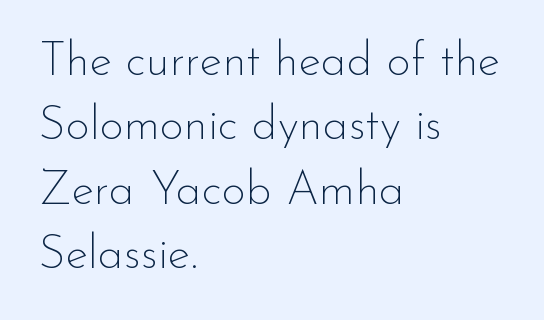
Honestly, the row spacing looks completely unremarkable. Here the designer chose a conventional face with non-uniform glyph widths. Each line starts at the same left margin while the right side varies. This sample uses an upright cut, with every glyph sitting square on the baseline.
